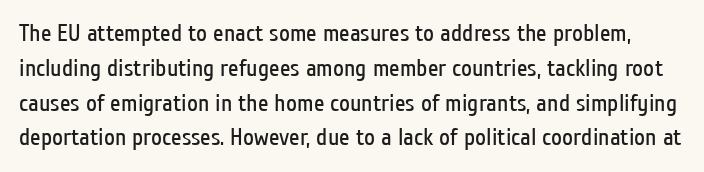
The image shows 24 px text type, upright; set normal line spacing (1.45x), normal letter spacing, not underlined.
